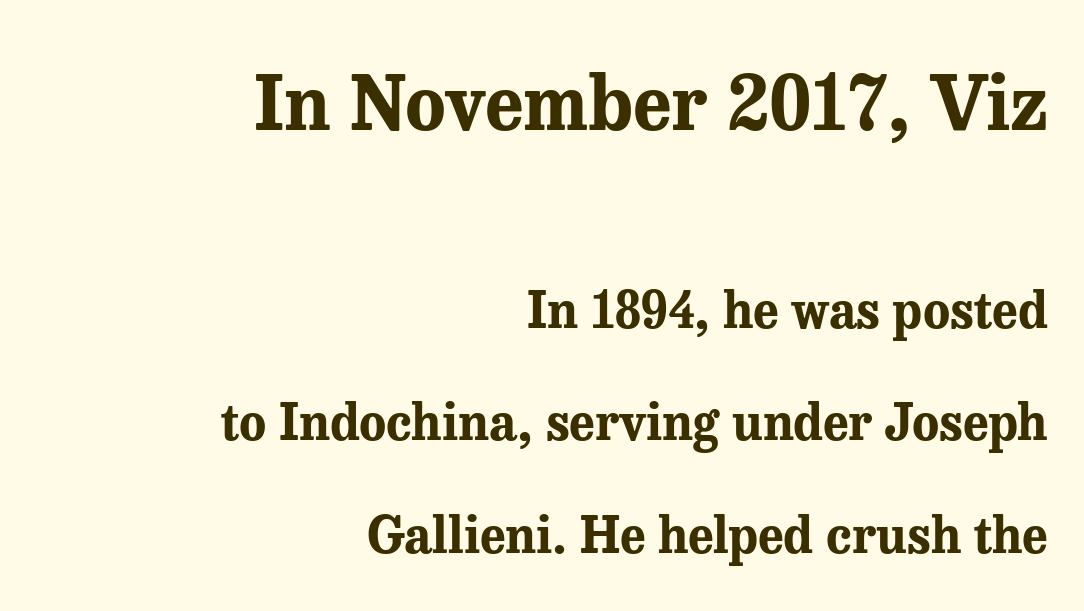
Q: Is the text bold? A: Yes.
Q: Is the text italic (slanted)? A: No, it is upright.
Q: Is the typeface a serif or a sans-serif typeface? A: Serif.
Q: Is the text underlined? A: No.
Q: How is the paragraph aligned? A: Right-aligned.
Q: Is the spacing between letters normal or unusually wide? A: Normal.
Q: Is the spacing between lines tight, normal or loose? A: Loose.
Q: Which block of text is set in a larger size, the first (top) or the second (bottom)? A: The first (top) one.
Q: Width (condensed, normal, or wide)? A: Normal.
Q: Stroke contrast? A: Medium.
Q: x-height? A: Medium.
Q: Monospaced? A: No.
